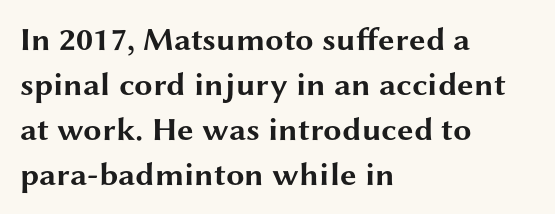
The image shows 33 px bold, wide sans-serif type, upright; set left-aligned, normal line spacing (1.36x), normal letter spacing, not underlined; medium stroke contrast and a medium x-height.
